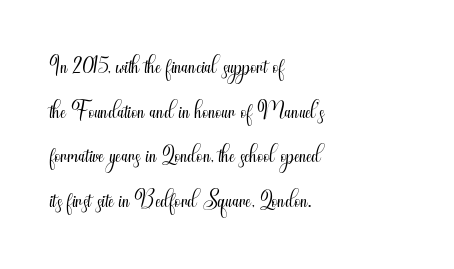
Compared with typical body copy, the letter spacing here is the same. Nope, no serifs anywhere on these letters. Here the designer chose a conventional face with non-uniform glyph widths. Heft: none added — not bold. Horizontal alignment here is leftward, the default for most running prose.
